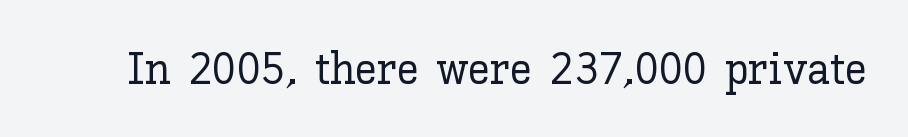
Q: Is the text italic (slanted)? A: No, it is upright.
Q: Is the text underlined? A: No.
Q: Is the spacing between letters normal or unusually wide? A: Normal.
Q: Width (condensed, normal, or wide)? A: Normal.
Q: Stroke contrast? A: Low.
Q: x-height? A: Medium.
Q: Monospaced? A: No.
